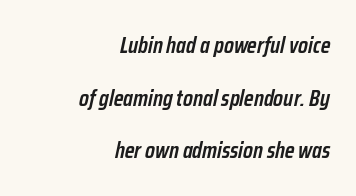
A clean baseline with only descenders dipping below it. The ragged edge is on the left, which tells us the setting is flush right. The typography opts for an oblique posture over an upright one. Between one letter and the next there's only the usual sliver of space. I'd describe the lettering as semibold — firm but not a full bold. The leading is generous, giving the passage an open texture.
